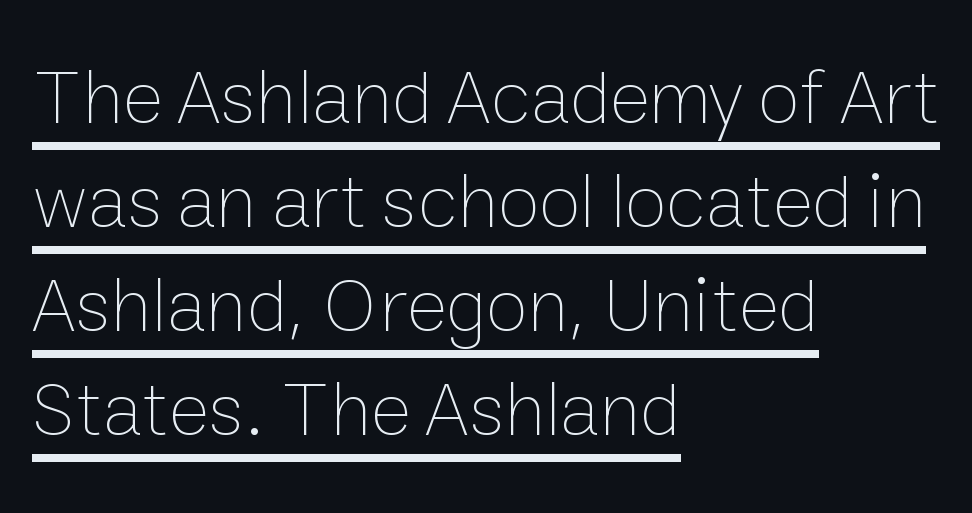
This is the regular roman posture of the typeface. The rendering uses a moderate line-height, typical for paragraphs. These lines stack with their left ends in a neat column. Compared with a typical body face, this is equally light or lighter still. Note the varied advance widths — an 'i' is clearly narrower than an 'm'.
